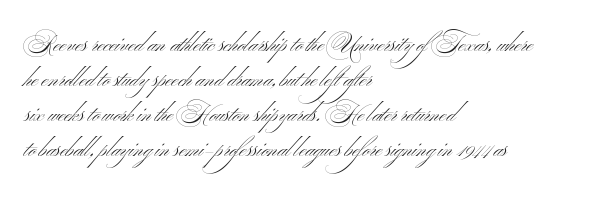
Q: Is the text bold? A: No.
Q: Is the text underlined? A: No.
Q: How is the paragraph aligned? A: Left-aligned.
Q: Is the spacing between letters normal or unusually wide? A: Normal.
Q: Is the spacing between lines tight, normal or loose? A: Normal.
